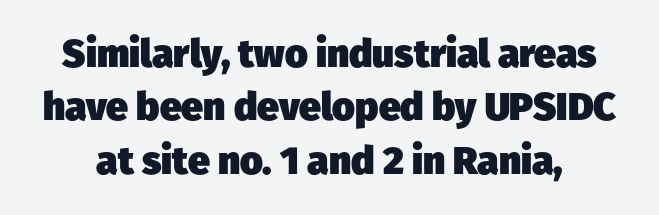
{"serif": "no", "bold": "yes", "weight": "heavy", "width": "normal", "stroke_contrast": "low", "x_height": "medium", "monospaced": "no", "underline": "no", "line_spacing": "normal", "line_spacing_ratio": 1.37, "letter_spacing": "normal", "letter_spacing_em": 0.0, "glyph_px": 39}
